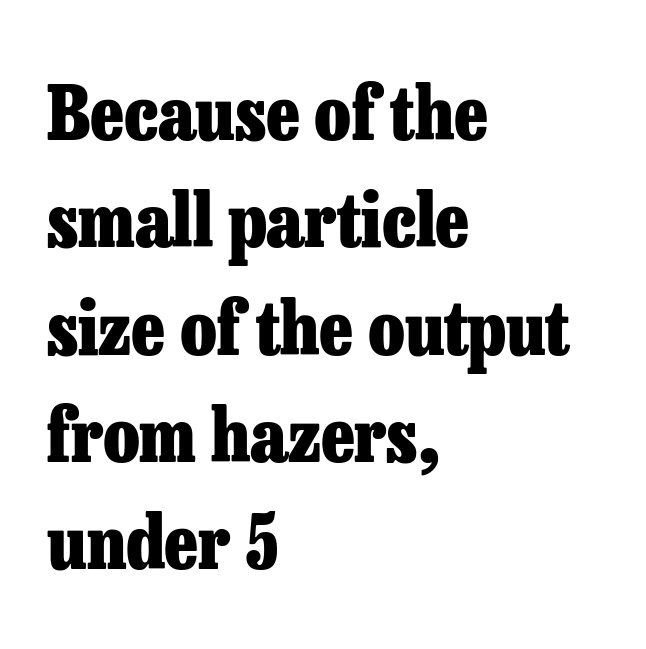
Each row of text sits above clean, open space. These lines stack with their left ends in a neat column. Each letter keeps its own natural width here, so spacing adapts to shape. What weight is shown? A full bold with thick strokes.
